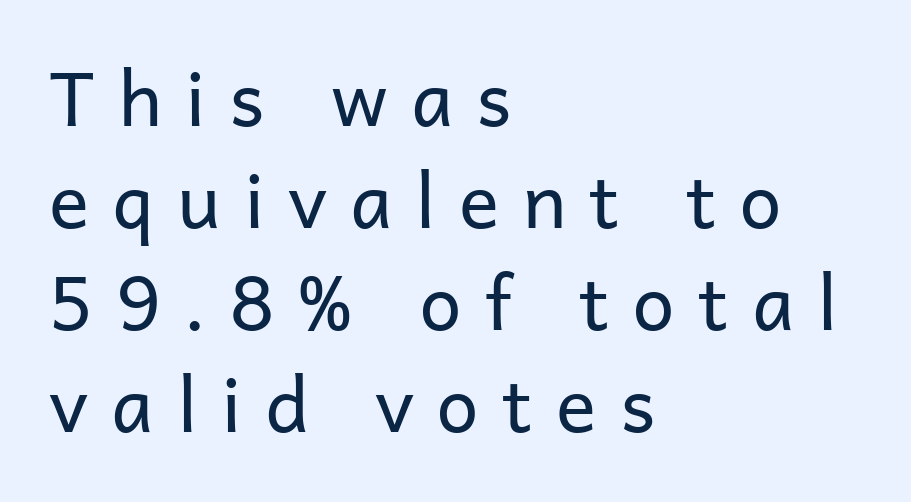
The image shows 75 px regular-weight sans-serif type, upright; set left-aligned, normal line spacing (1.36x), unusually wide letter spacing (+0.31 em), not underlined; low stroke contrast and a medium x-height.
